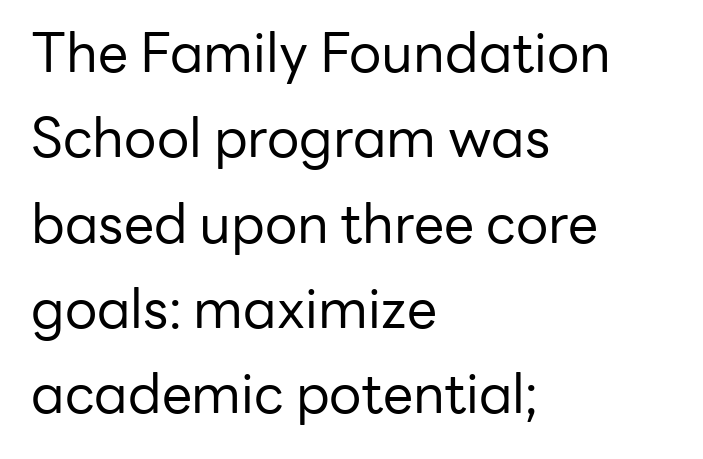
{"serif": "no", "italic": "no", "bold": "no", "weight": "regular", "width": "normal", "stroke_contrast": "low", "x_height": "medium", "monospaced": "no", "underline": "no", "align": "left", "line_spacing": "normal", "line_spacing_ratio": 1.58, "letter_spacing": "normal", "letter_spacing_em": 0.0, "glyph_px": 54}
